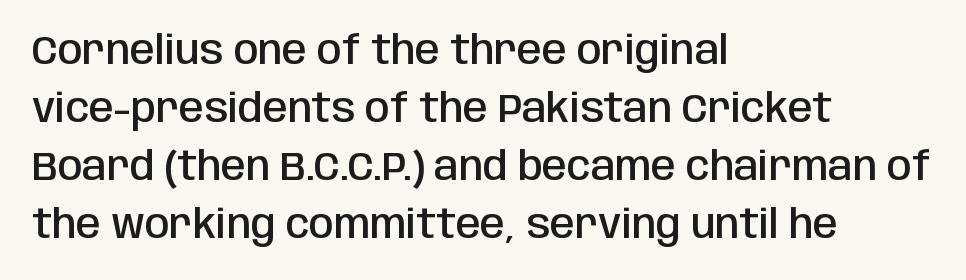
These lines keep a tight, regular rhythm from letter to letter. Heft: intermediate — a semibold. Unlike a traditional serif, this face leaves its strokes unadorned. All the whitespace from short lines collects on the right. Spacing verdict: proportional, widths tailored to each character. The type sits square on the baseline with zero lean.
